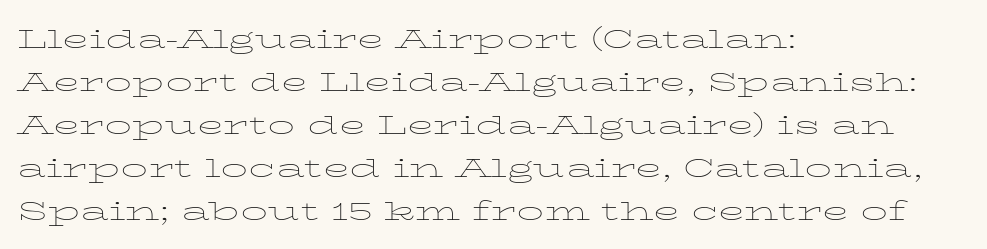
Line beginnings align vertically; line endings do not. Quick note: not italic, upright. No chunkiness to these letters — they're not bold. Default kerning and tracking; the words read as compact shapes.
